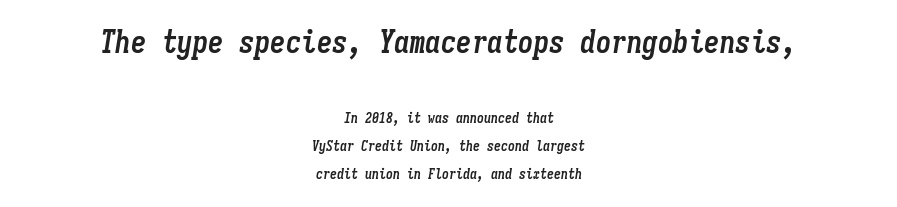
Q: Is the text bold? A: Yes.
Q: Is the text italic (slanted)? A: Yes, it leans right by about 9 degrees.
Q: Is the text underlined? A: No.
Q: How is the paragraph aligned? A: Centered.
Q: Is the spacing between letters normal or unusually wide? A: Normal.
Q: Is the spacing between lines tight, normal or loose? A: Loose.
Q: Which block of text is set in a larger size, the first (top) or the second (bottom)? A: The first (top) one.
Q: Width (condensed, normal, or wide)? A: Condensed.
Q: Stroke contrast? A: Low.
Q: x-height? A: Medium.
Q: Monospaced? A: Yes.
